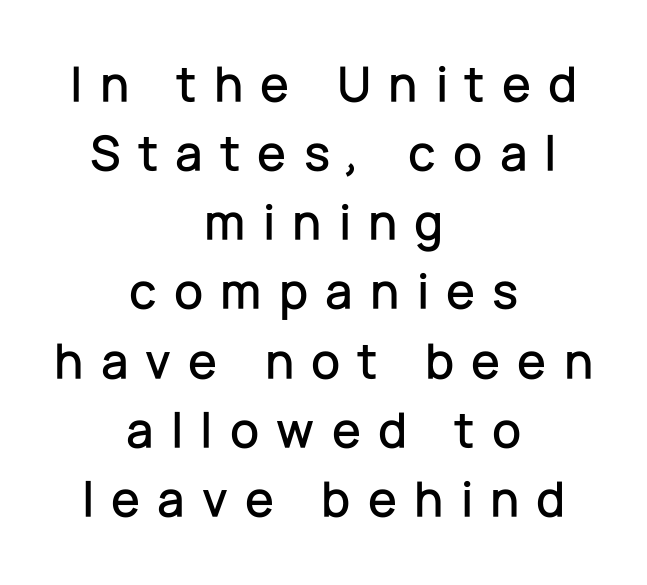
Just letters on the line, the space beneath them empty. Evenly set lines give the paragraph a standard silhouette. The letters are spread apart with noticeably loose tracking. Every row of glyphs is offset so its center matches the block's center. Observe the absence of serifs on each vertical stroke in this sample. Every character sits straight up, as roman type does.
